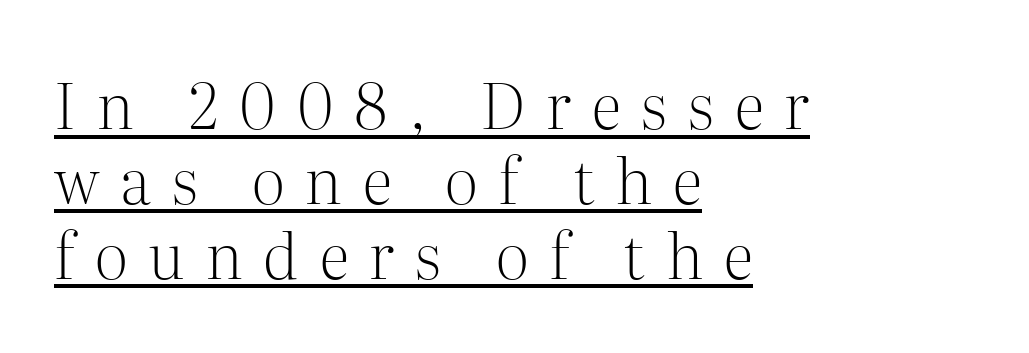
Stroke terminals: seriffed. Look at the tracking — it's clearly loosened, letters drifting apart. The typography opts for an upright posture over an oblique one. The letters advance in unequal steps, a hallmark of proportional type. This is underlined copy, the kind a proofreader might mark for attention. These lines stack with their left ends in a neat column.
